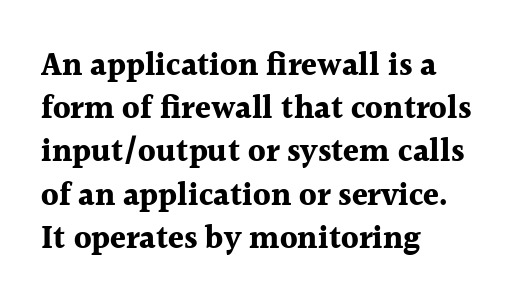
Q: Is the text bold? A: Yes.
Q: Is the text italic (slanted)? A: No, it is upright.
Q: Is the typeface a serif or a sans-serif typeface? A: Serif.
Q: Is the text underlined? A: No.
Q: How is the paragraph aligned? A: Left-aligned.
Q: Is the spacing between letters normal or unusually wide? A: Normal.
Q: Is the spacing between lines tight, normal or loose? A: Normal.
Q: Width (condensed, normal, or wide)? A: Normal.
Q: x-height? A: Medium.
Q: Monospaced? A: No.
